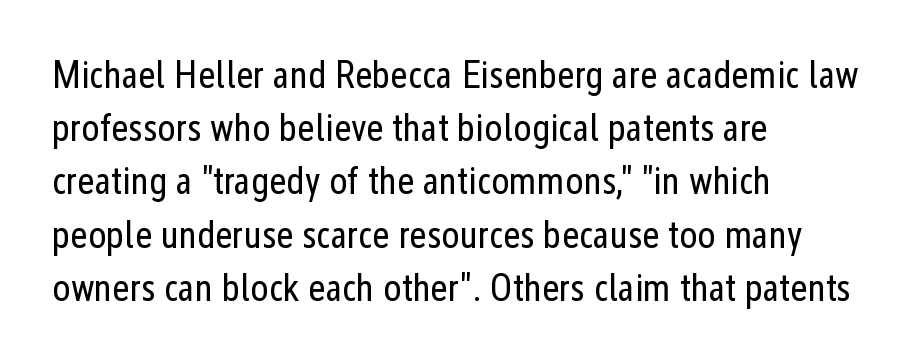
{"serif": "no", "italic": "no", "bold": "no", "weight": "regular", "width": "condensed", "stroke_contrast": "low", "x_height": "medium", "monospaced": "no", "underline": "no", "align": "left", "line_spacing": "normal", "line_spacing_ratio": 1.4, "letter_spacing": "normal", "letter_spacing_em": 0.0, "glyph_px": 38}
